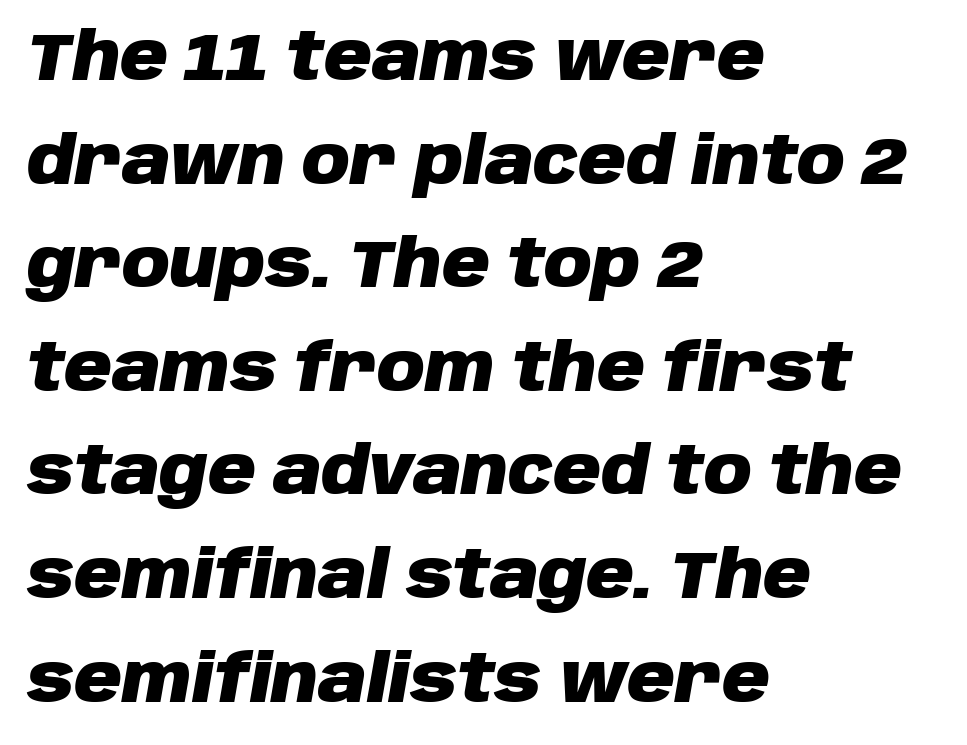
The image shows 66 px heavy type, italic (leaning right); set left-aligned, normal line spacing (1.57x), normal letter spacing, not underlined; low stroke contrast and a large x-height.
